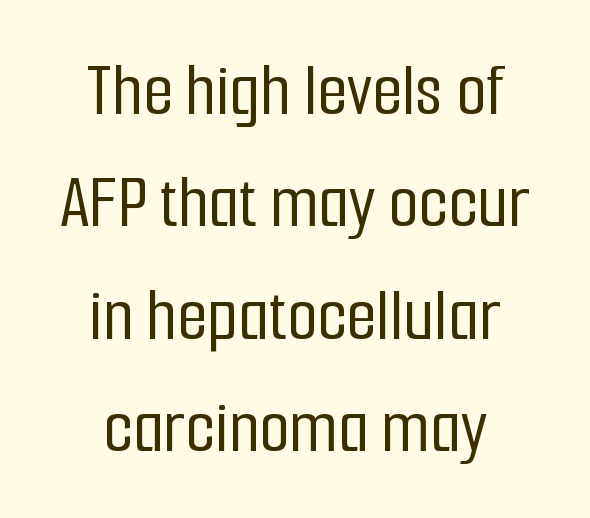
{"serif": "no", "italic": "no", "width": "condensed", "stroke_contrast": "low", "x_height": "medium", "monospaced": "no", "underline": "no", "align": "center", "line_spacing": "normal", "line_spacing_ratio": 1.44, "letter_spacing": "normal", "letter_spacing_em": 0.0, "glyph_px": 78}
